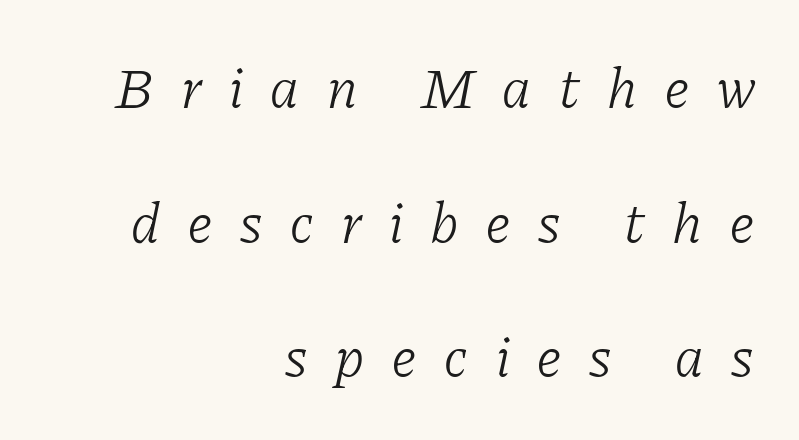
{"serif": "yes", "italic": "yes", "lean": "right", "slant_degrees": 11, "bold": "no", "weight": "light", "width": "normal", "stroke_contrast": "low", "x_height": "medium", "monospaced": "no", "underline": "no", "align": "right", "line_spacing": "loose", "line_spacing_ratio": 2.36, "letter_spacing": "wide", "letter_spacing_em": 0.45, "glyph_px": 57}
